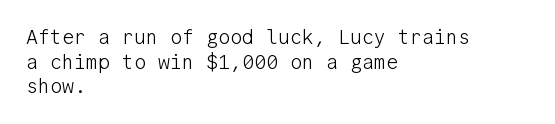
Casual observation: everything's shoved over to the left. This is not heavy type; no bold has been used. Italic? Not at all — the glyphs are vertical. The space beneath each line is pristine and unruled. No extra tracking has been applied to these lines.
